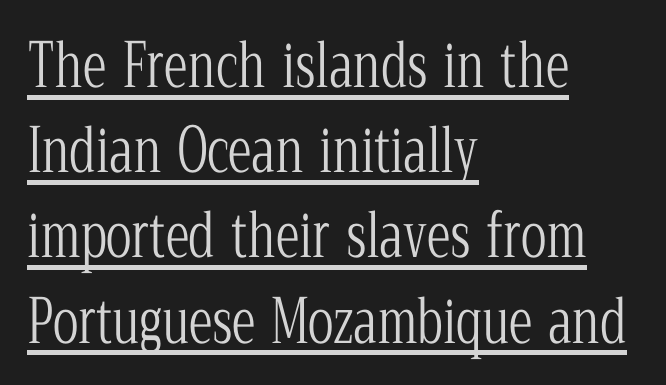
The image shows 60 px light, condensed serif type, upright; set left-aligned, normal line spacing (1.42x), normal letter spacing, underlined; low stroke contrast and a medium x-height.
